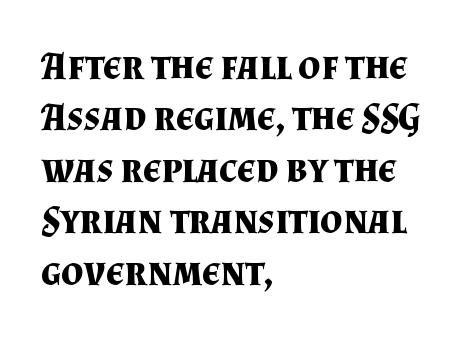
The rendering anchors every line to the left-hand side. The rendering uses natural spacing where letterforms have individual widths. Rule under the text: the space is simply empty. Strokes here are thick enough to call this a true bold.
